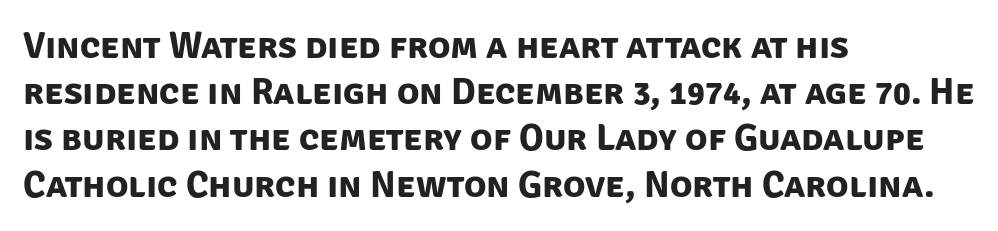
The image shows 37 px bold sans-serif type; set left-aligned, normal line spacing (1.25x), normal letter spacing, not underlined; low stroke contrast and a large x-height.
